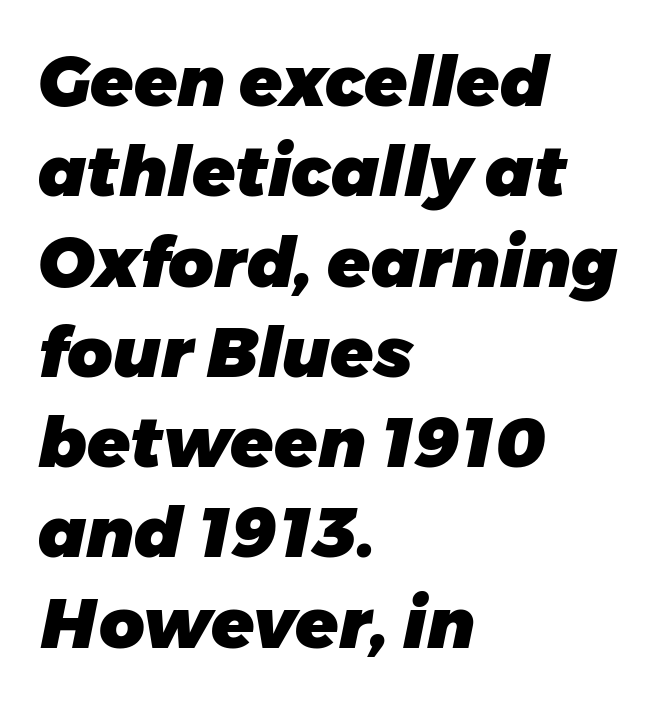
Q: Is the text bold? A: Yes.
Q: Is the text italic (slanted)? A: Yes, it leans right by about 11 degrees.
Q: Is the text underlined? A: No.
Q: How is the paragraph aligned? A: Left-aligned.
Q: Is the spacing between letters normal or unusually wide? A: Normal.
Q: Is the spacing between lines tight, normal or loose? A: Normal.
Q: Width (condensed, normal, or wide)? A: Normal.
Q: Stroke contrast? A: Low.
Q: x-height? A: Medium.
Q: Monospaced? A: No.
